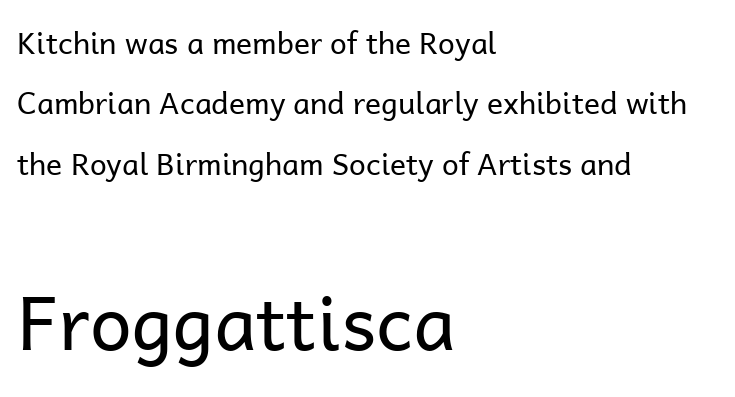
The image shows 75 px regular-weight sans-serif type, upright; set left-aligned, loose line spacing (2.01x), normal letter spacing, not underlined; the second (bottom) block is 2.5x larger; low stroke contrast and a medium x-height.
